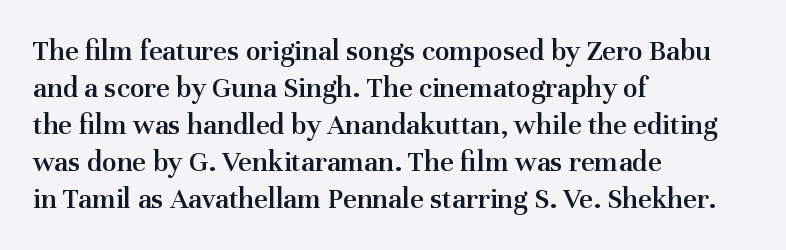
{"serif": "yes", "italic": "no", "bold": "semi", "weight": "semibold", "width": "normal", "stroke_contrast": "medium", "x_height": "medium", "monospaced": "no", "underline": "no", "align": "left", "line_spacing_ratio": 1.23, "letter_spacing": "normal", "letter_spacing_em": 0.0, "glyph_px": 30}
